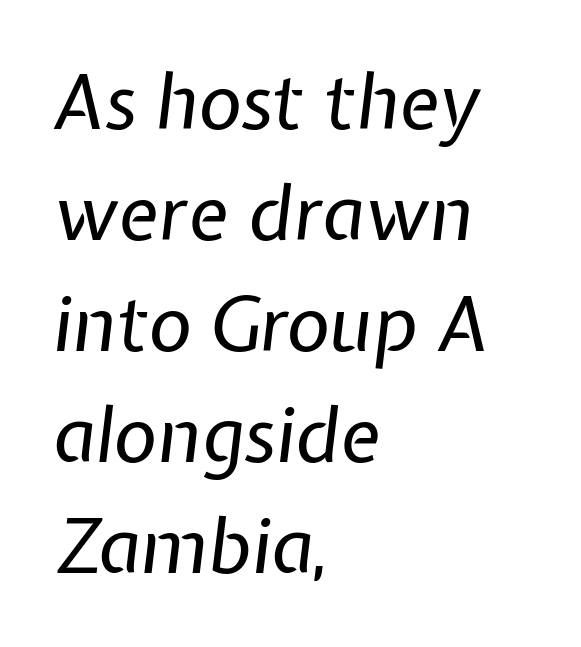
Reading down the block, your eye returns to a fixed left position each line. These lines are rendered in a variable-pitch font. Leading: standard. Default kerning and tracking; the words read as compact shapes.
